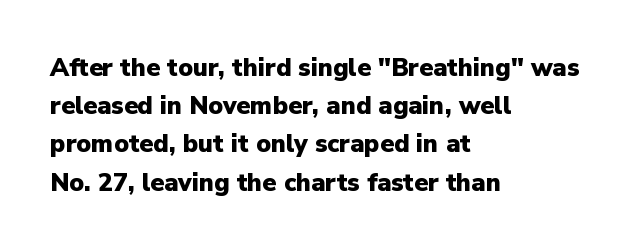
{"italic": "no", "bold": "yes", "underline": "no", "align": "left", "line_spacing": "normal", "line_spacing_ratio": 1.53, "letter_spacing": "normal", "letter_spacing_em": 0.0, "glyph_px": 25}
